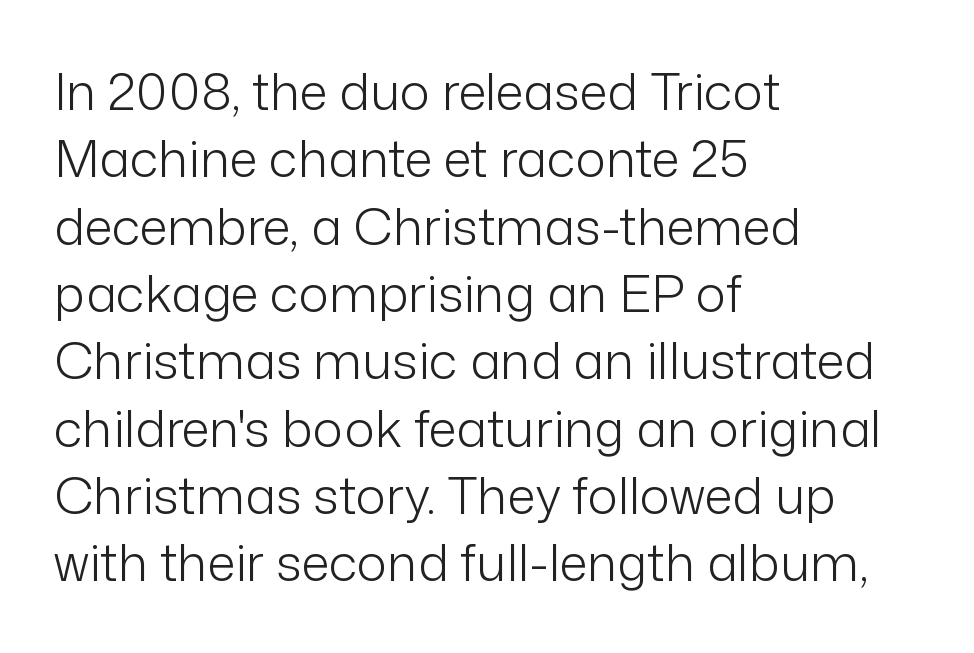
Q: Is the text bold? A: No.
Q: Is the text italic (slanted)? A: No, it is upright.
Q: Is the typeface a serif or a sans-serif typeface? A: Sans-serif.
Q: Is the text underlined? A: No.
Q: How is the paragraph aligned? A: Left-aligned.
Q: Is the spacing between letters normal or unusually wide? A: Normal.
Q: Is the spacing between lines tight, normal or loose? A: Normal.
Q: Width (condensed, normal, or wide)? A: Normal.
Q: Stroke contrast? A: Low.
Q: x-height? A: Medium.
Q: Monospaced? A: No.
